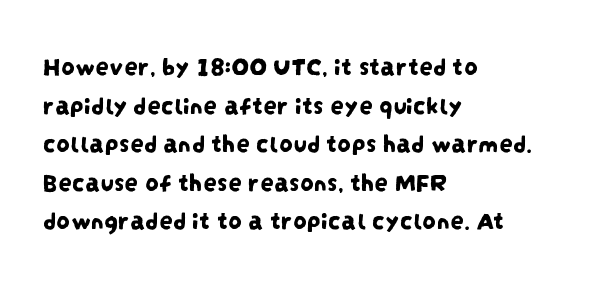
{"underline": "no", "align": "left", "line_spacing": "normal", "line_spacing_ratio": 1.43, "letter_spacing": "normal", "letter_spacing_em": 0.0, "glyph_px": 27}
